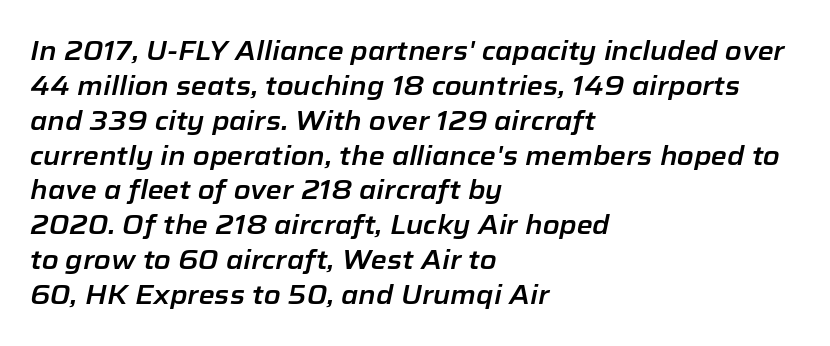
The image shows 26 px text type, italic (leaning right); set left-aligned, normal line spacing (1.34x), normal letter spacing, not underlined.
